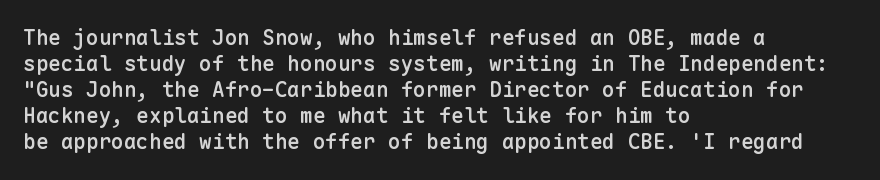
The image shows 21 px text type, upright; set left-aligned, line spacing 1.24x, normal letter spacing, not underlined.
